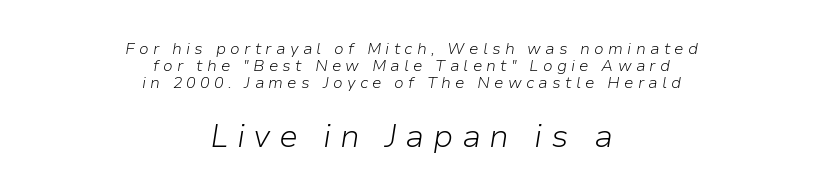
Q: Is the text bold? A: No.
Q: Is the text italic (slanted)? A: Yes, it leans right by about 9 degrees.
Q: Is the text underlined? A: No.
Q: How is the paragraph aligned? A: Centered.
Q: Is the spacing between letters normal or unusually wide? A: Unusually wide.
Q: Is the spacing between lines tight, normal or loose? A: Tight.
Q: Which block of text is set in a larger size, the first (top) or the second (bottom)? A: The second (bottom) one.
Q: Width (condensed, normal, or wide)? A: Normal.
Q: Stroke contrast? A: Low.
Q: x-height? A: Medium.
Q: Monospaced? A: No.
